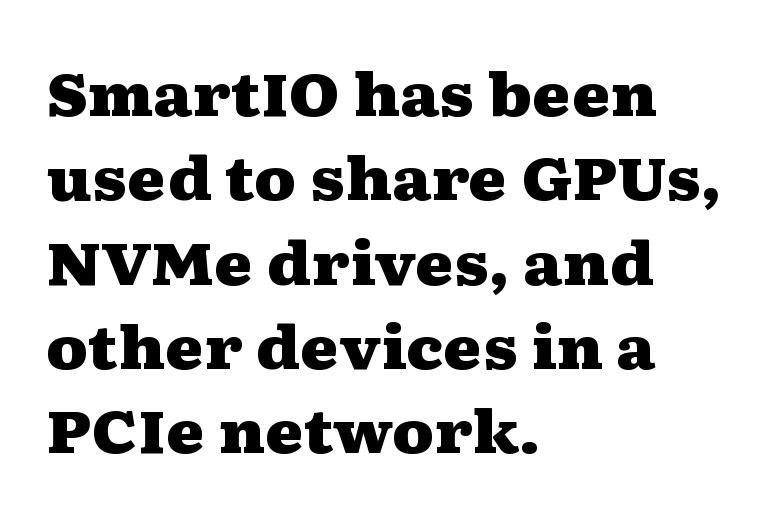
The passage shown has conventional tracking throughout. This is roman type, the default non-slanted kind. Reading down the block, your eye returns to a fixed left position each line. Underline: absent. The rendering shows small feet on the letterforms — a serif design.
